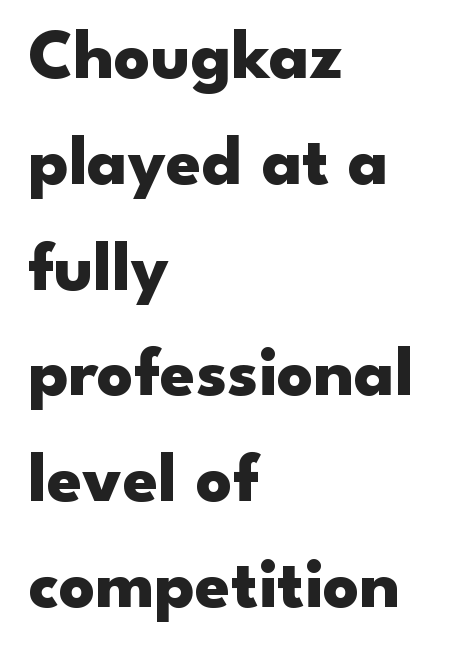
Q: Is the text bold? A: Yes.
Q: Is the text italic (slanted)? A: No, it is upright.
Q: Is the typeface a serif or a sans-serif typeface? A: Sans-serif.
Q: Is the text underlined? A: No.
Q: How is the paragraph aligned? A: Left-aligned.
Q: Is the spacing between letters normal or unusually wide? A: Normal.
Q: Is the spacing between lines tight, normal or loose? A: Normal.
Q: Width (condensed, normal, or wide)? A: Wide.
Q: Stroke contrast? A: Low.
Q: x-height? A: Small.
Q: Monospaced? A: No.
